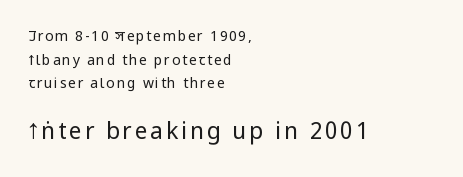
{"italic": "no", "bold": "no", "underline": "no", "align": "left", "line_spacing": "normal", "line_spacing_ratio": 1.68, "larger_block": "second", "size_ratio": 1.64, "glyph_px": 23}
